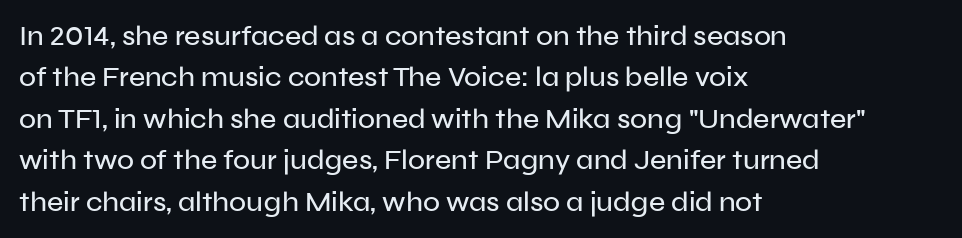
{"serif": "no", "italic": "no", "width": "normal", "stroke_contrast": "low", "x_height": "medium", "monospaced": "no", "underline": "no", "align": "left", "line_spacing": "normal", "line_spacing_ratio": 1.48, "letter_spacing": "normal", "letter_spacing_em": 0.0, "glyph_px": 28}
